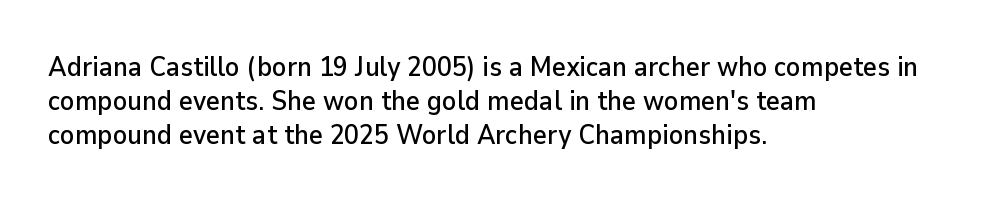
The image shows 27 px text type, upright; set left-aligned, normal line spacing (1.26x), normal letter spacing, not underlined.
